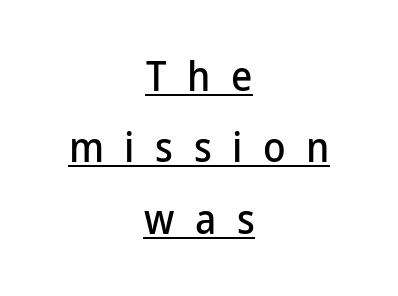
This sample uses a sans-serif face. How are the letters spaced? Widely, with obvious added tracking. Do the characters align in a grid? No, the font is proportional. The paragraph shown floats in the horizontal middle. Is there an underline? Yes — a line sits under the letters. A typesetter would mark this as roman, not italic.
